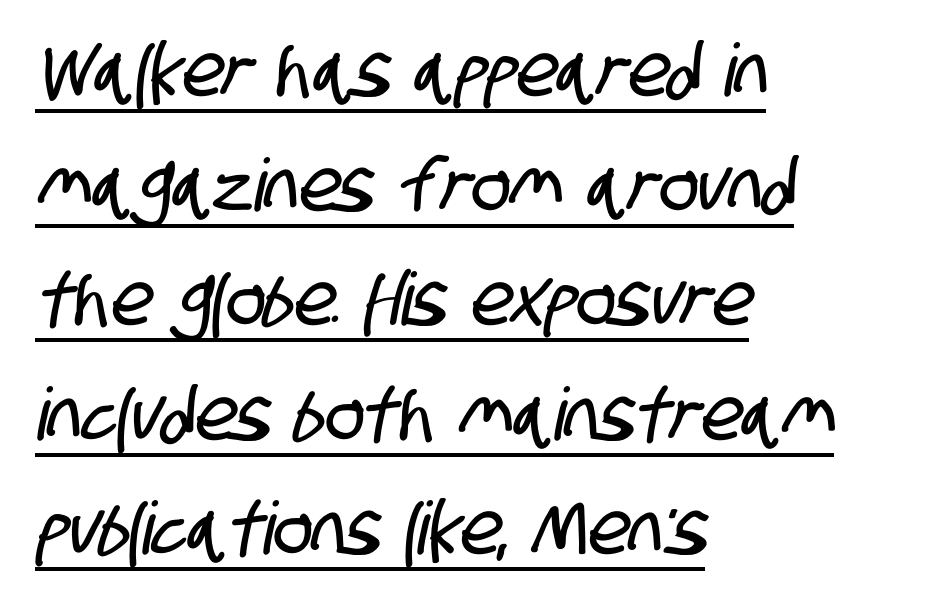
Short and long lines alike share a common starting point at left. These characters rest on top of a visible drawn line. These lines are rendered in a variable-pitch font. Honestly, the letter spacing is just normal — you wouldn't notice it.
